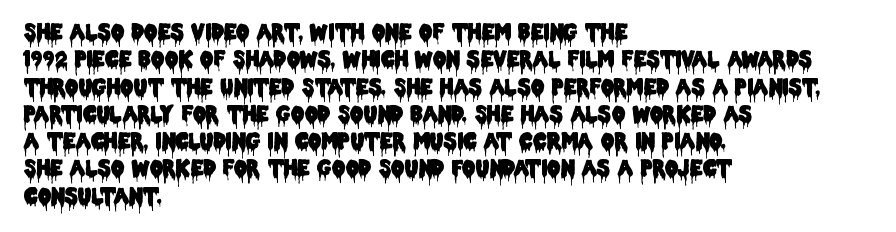
The image shows 21 px text type, upright; set left-aligned, normal line spacing (1.3x), normal letter spacing, not underlined.
